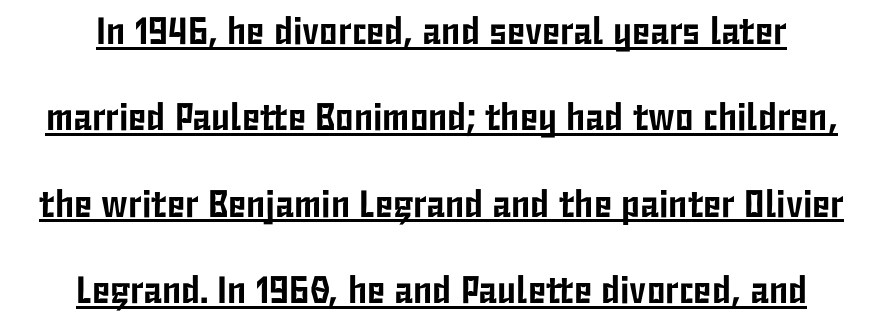
Q: Is the text italic (slanted)? A: No, it is upright.
Q: Is the typeface a serif or a sans-serif typeface? A: Sans-serif.
Q: Is the text underlined? A: Yes.
Q: Is the spacing between letters normal or unusually wide? A: Normal.
Q: Is the spacing between lines tight, normal or loose? A: Loose.
Q: Width (condensed, normal, or wide)? A: Condensed.
Q: Stroke contrast? A: Low.
Q: x-height? A: Medium.
Q: Monospaced? A: No.
